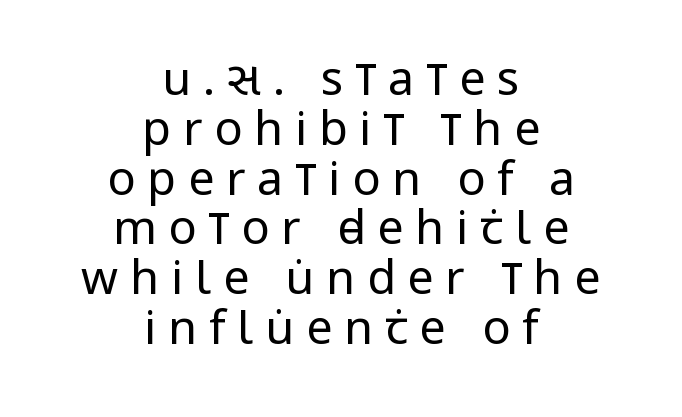
The image shows 47 px regular-weight, condensed sans-serif type, upright; set centered, tight line spacing (1.06x), unusually wide letter spacing (+0.25 em), not underlined; low stroke contrast and a large x-height.
